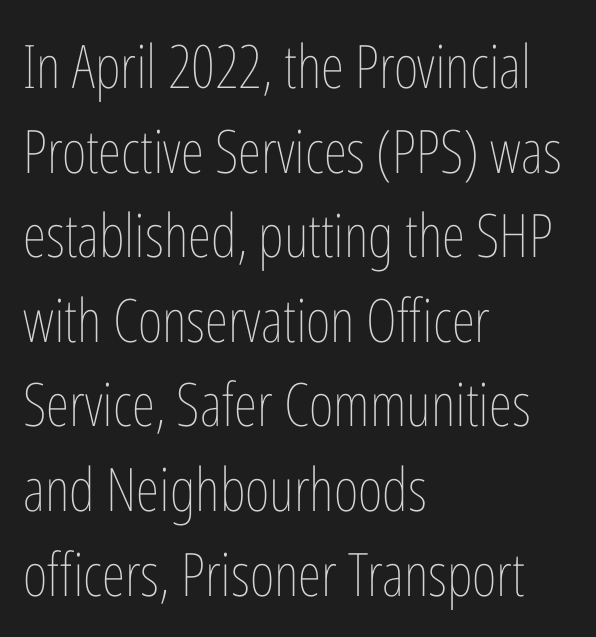
The image shows 60 px thin, condensed type, upright; set left-aligned, normal line spacing (1.41x), normal letter spacing, not underlined; low stroke contrast and a medium x-height.
